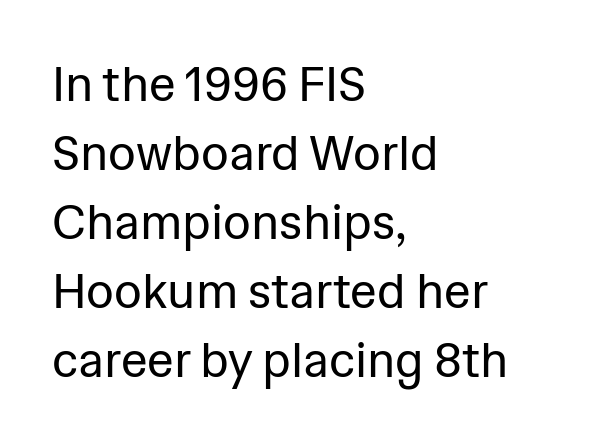
The image shows 48 px regular-weight sans-serif type, upright; set left-aligned, normal line spacing (1.44x), normal letter spacing, not underlined; low stroke contrast and a medium x-height.
